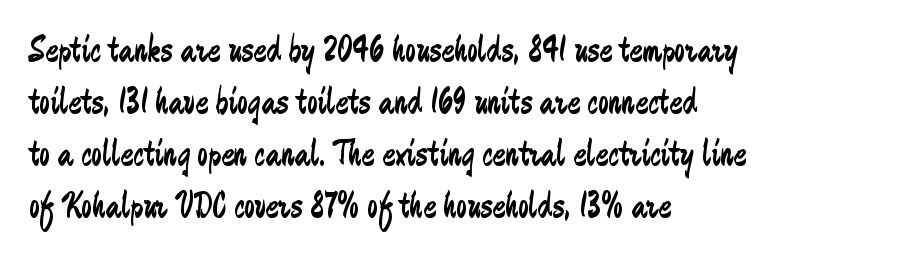
{"serif": "no", "bold": "no", "weight": "regular", "width": "condensed", "stroke_contrast": "low", "x_height": "medium", "monospaced": "no", "underline": "no", "align": "left", "line_spacing": "normal", "line_spacing_ratio": 1.37, "letter_spacing": "normal", "letter_spacing_em": 0.0, "glyph_px": 38}
